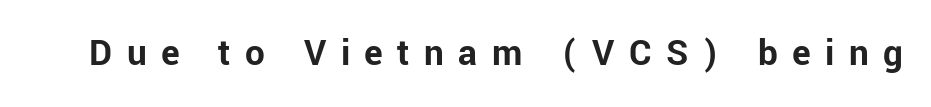
The image shows 39 px bold sans-serif type, upright; set unusually wide letter spacing (+0.37 em), not underlined; low stroke contrast and a medium x-height.
